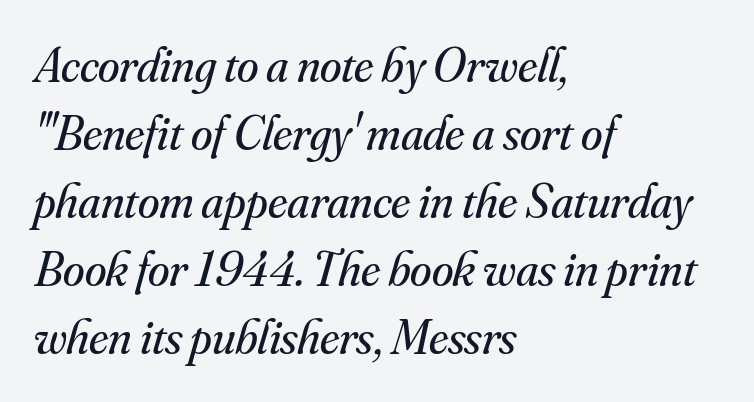
{"serif": "yes", "italic": "yes", "lean": "right", "slant_degrees": 16, "bold": "no", "weight": "regular", "width": "normal", "stroke_contrast": "medium", "x_height": "small", "monospaced": "no", "underline": "no", "align": "left", "line_spacing": "normal", "line_spacing_ratio": 1.39, "letter_spacing": "normal", "letter_spacing_em": 0.0, "glyph_px": 49}
